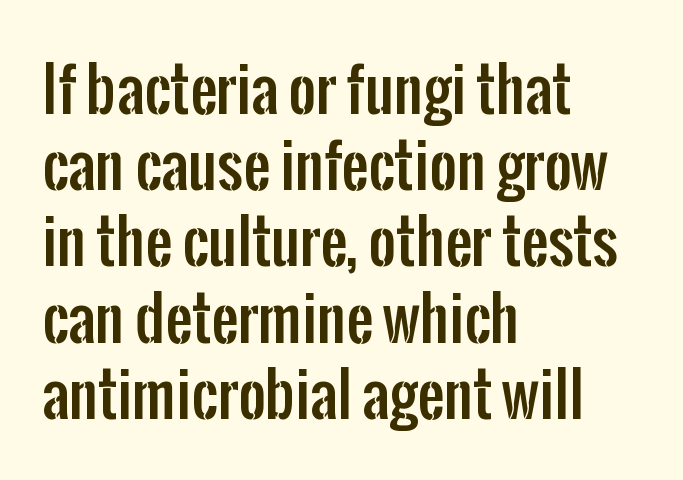
The image shows 60 px condensed sans-serif type, upright; set left-aligned, normal line spacing (1.27x), normal letter spacing, not underlined; low stroke contrast and a medium x-height.
